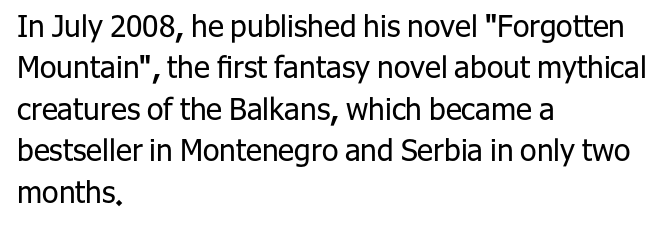
The image shows 30 px regular-weight sans-serif type, upright; set left-aligned, normal line spacing (1.38x), normal letter spacing, not underlined; low stroke contrast and a medium x-height.
